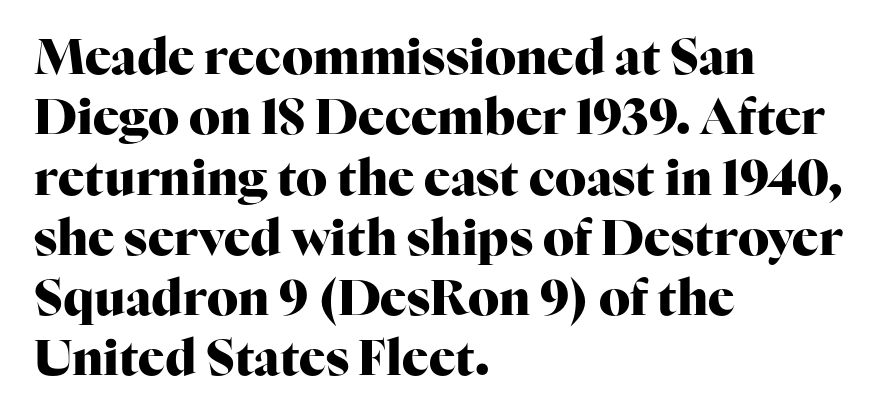
No extra tracking has been applied to these lines. This rendering employs a face with finishing strokes, i.e., a serif. Horizontally, the lines are justified to the leading edge only. Every stem runs plumb, perpendicular to the baseline. Is the type bold? Yes — the strokes are clearly thick and heavy.
